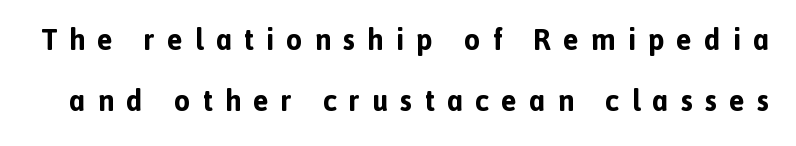
In terms of leading, this rendering errs on the spacious side. Ordinary non-slanted type is in use. What weight is shown? A full bold with thick strokes. The space directly below the letters is spotless. The passage shown is typed in a proportional face where columns would drift. This sample uses a sans-serif face.
